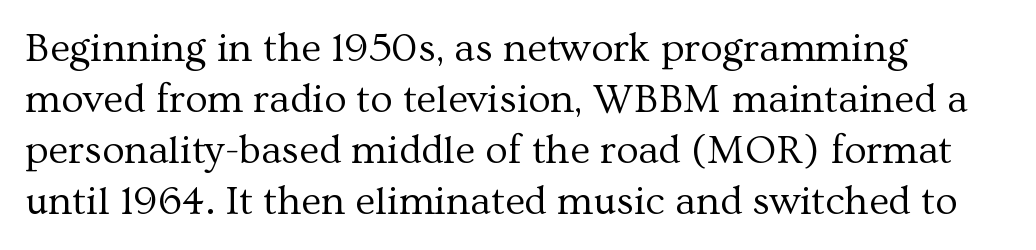
{"serif": "yes", "italic": "no", "bold": "no", "weight": "regular", "width": "normal", "stroke_contrast": "medium", "x_height": "medium", "monospaced": "no", "underline": "no", "align": "left", "line_spacing_ratio": 1.24, "letter_spacing": "normal", "letter_spacing_em": 0.0, "glyph_px": 41}
